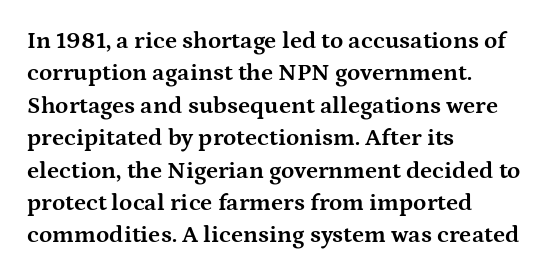
Q: Is the text bold? A: Yes.
Q: Is the text italic (slanted)? A: No, it is upright.
Q: Is the text underlined? A: No.
Q: How is the paragraph aligned? A: Left-aligned.
Q: Is the spacing between letters normal or unusually wide? A: Normal.
Q: Is the spacing between lines tight, normal or loose? A: Normal.
